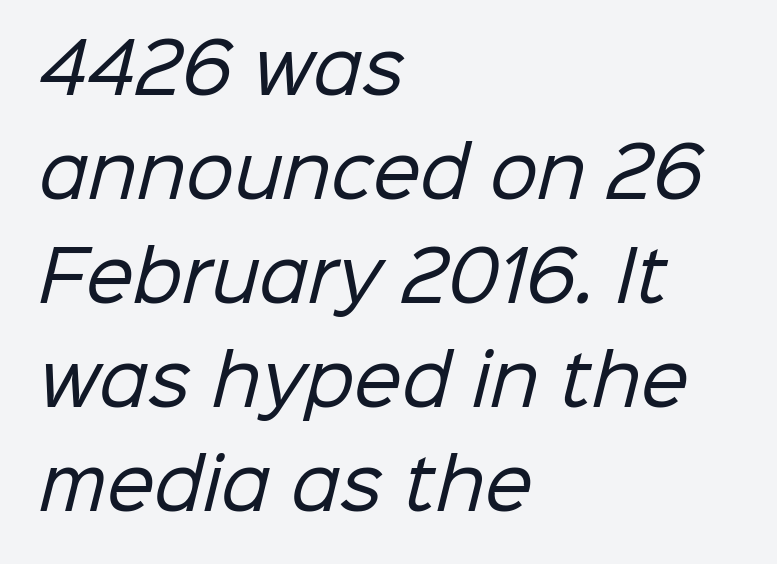
{"serif": "no", "bold": "no", "weight": "regular", "width": "normal", "stroke_contrast": "low", "x_height": "medium", "monospaced": "no", "underline": "no", "align": "left", "line_spacing": "normal", "line_spacing_ratio": 1.53, "letter_spacing": "normal", "letter_spacing_em": 0.0, "glyph_px": 68}
